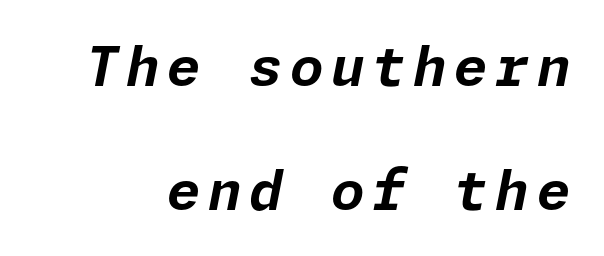
The image shows 54 px bold type, italic (leaning right); set loose line spacing (2.3x), not underlined; low stroke contrast and a medium x-height.
